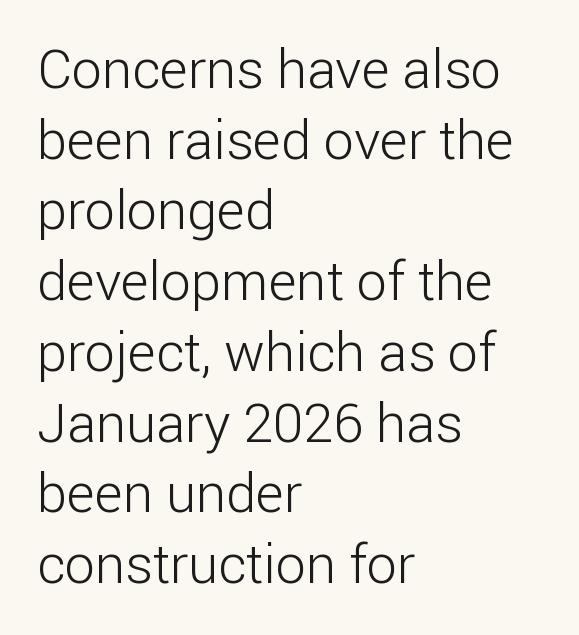
Is the letter spacing exaggerated? No — it looks like the ordinary default. Nothing heavy about these letters — not bold at all. The glyphs in this specimen are sans serif. A normal amount of white space separates one row of letters from the next.
